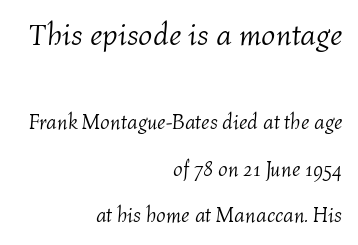
{"italic": "yes", "lean": "right", "slant_degrees": 4, "bold": "no", "weight": "light", "width": "normal", "stroke_contrast": "medium", "x_height": "medium", "monospaced": "no", "underline": "no", "align": "right", "line_spacing": "loose", "line_spacing_ratio": 2.21, "letter_spacing": "normal", "letter_spacing_em": 0.0, "larger_block": "first", "size_ratio": 1.48, "glyph_px": 31}
